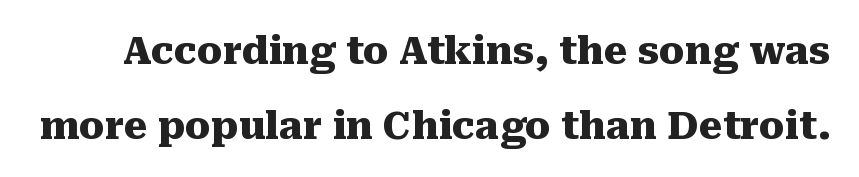
Beneath every word, the page is bare. The typesetting leans heavy: a genuine bold. This sample trades compactness for vertical openness between lines. Look at the tracking — it's just the regular setting, nothing added.
